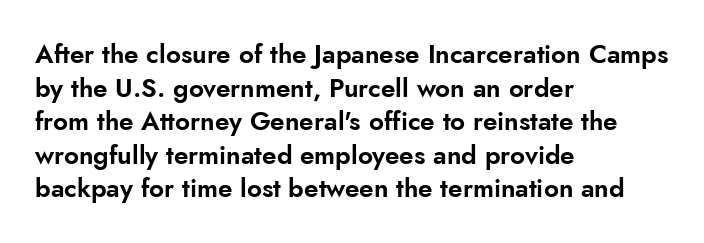
Q: Is the text italic (slanted)? A: No, it is upright.
Q: Is the text underlined? A: No.
Q: How is the paragraph aligned? A: Left-aligned.
Q: Is the spacing between letters normal or unusually wide? A: Normal.
Q: Is the spacing between lines tight, normal or loose? A: Normal.
